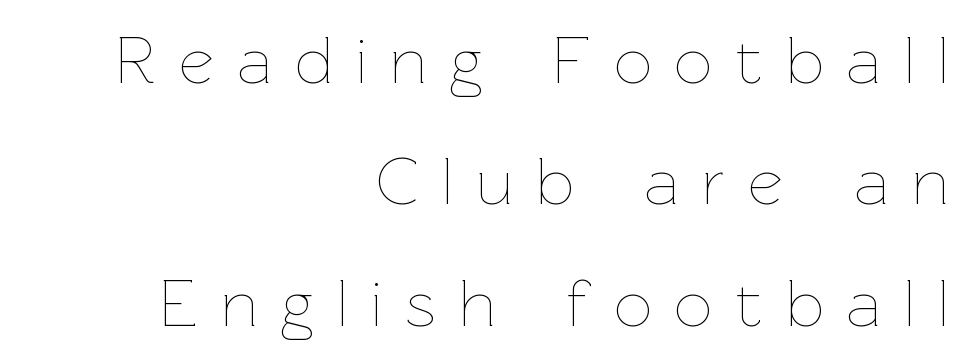
{"italic": "no", "bold": "no", "weight": "thin", "width": "normal", "stroke_contrast": "low", "x_height": "medium", "monospaced": "no", "underline": "no", "align": "right", "line_spacing_ratio": 1.81, "letter_spacing": "wide", "letter_spacing_em": 0.35, "glyph_px": 67}
